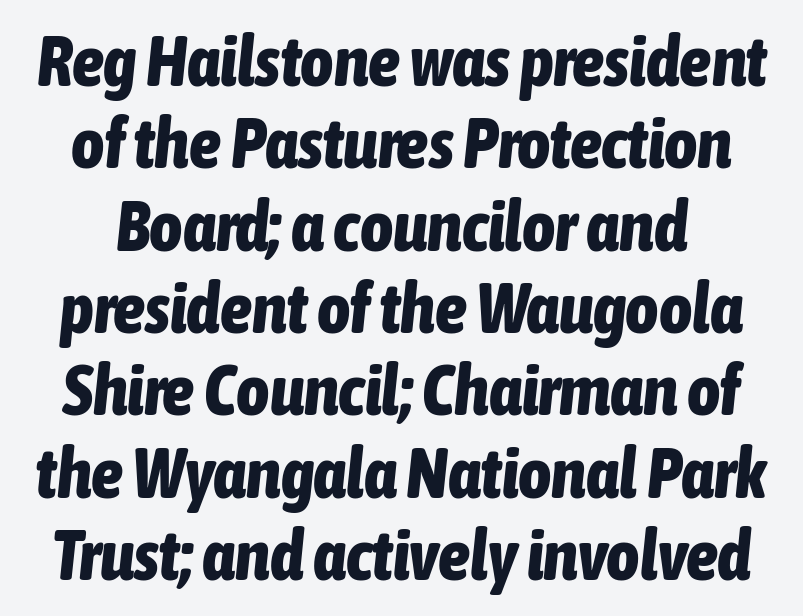
{"italic": "yes", "lean": "right", "slant_degrees": 6, "bold": "yes", "weight": "bold", "width": "condensed", "stroke_contrast": "low", "x_height": "medium", "monospaced": "no", "underline": "no", "line_spacing_ratio": 1.16, "letter_spacing": "normal", "letter_spacing_em": 0.0, "glyph_px": 71}
